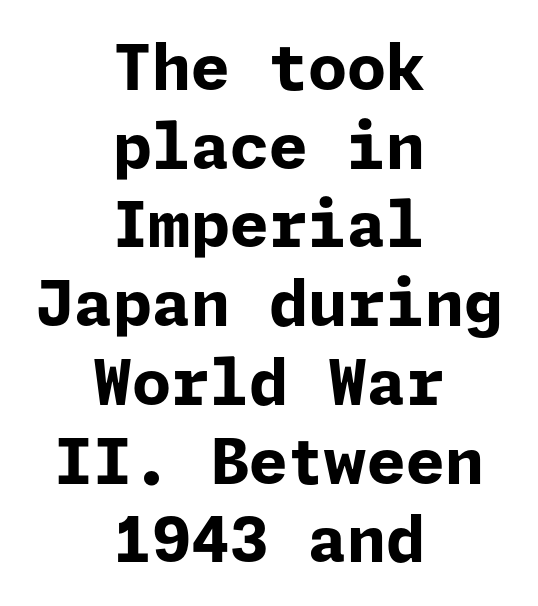
{"serif": "no", "italic": "no", "bold": "yes", "weight": "bold", "width": "normal", "stroke_contrast": "low", "x_height": "medium", "underline": "no", "align": "center", "line_spacing": "normal", "line_spacing_ratio": 1.25, "letter_spacing": "normal", "letter_spacing_em": 0.0, "glyph_px": 63}
